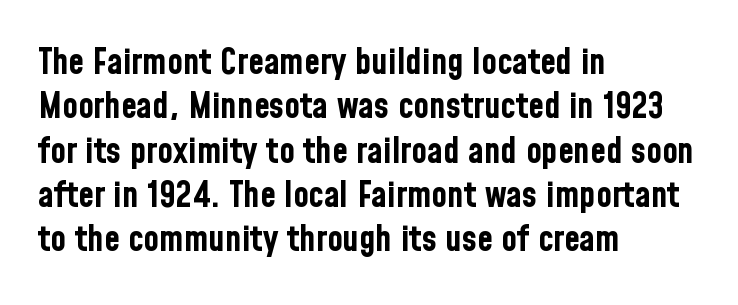
{"serif": "no", "italic": "no", "bold": "yes", "weight": "bold", "width": "condensed", "stroke_contrast": "low", "x_height": "medium", "monospaced": "no", "underline": "no", "align": "left", "line_spacing_ratio": 1.23, "letter_spacing": "normal", "letter_spacing_em": 0.0, "glyph_px": 36}
